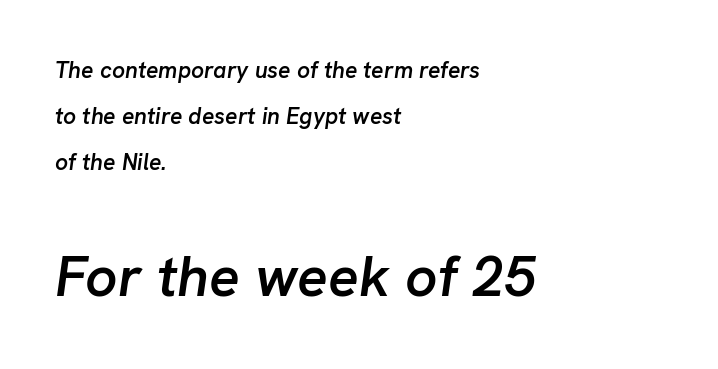
Q: Is the text bold? A: Semi-bold.
Q: Is the text italic (slanted)? A: Yes, it leans right by about 8 degrees.
Q: Is the text underlined? A: No.
Q: How is the paragraph aligned? A: Left-aligned.
Q: Is the spacing between letters normal or unusually wide? A: Normal.
Q: Is the spacing between lines tight, normal or loose? A: Loose.
Q: Which block of text is set in a larger size, the first (top) or the second (bottom)? A: The second (bottom) one.
Q: Width (condensed, normal, or wide)? A: Normal.
Q: Stroke contrast? A: Low.
Q: x-height? A: Medium.
Q: Monospaced? A: No.
